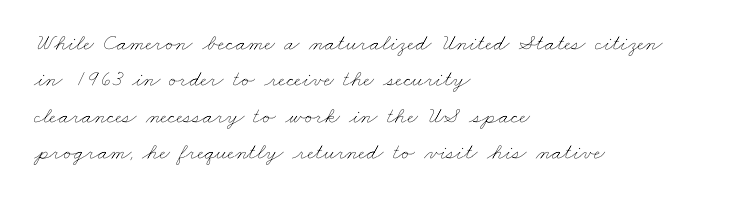
Q: Is the text bold? A: No.
Q: Is the text underlined? A: No.
Q: How is the paragraph aligned? A: Left-aligned.
Q: Is the spacing between letters normal or unusually wide? A: Normal.
Q: Is the spacing between lines tight, normal or loose? A: Normal.
